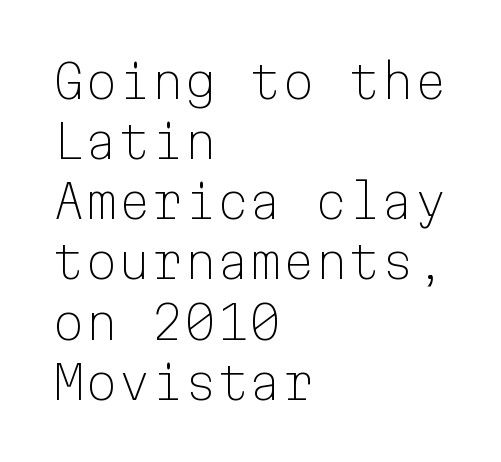
Alignment: flush left. The rendering uses typewriter-style spacing with identical character cells. The string is rendered with underlining switched off. The gaps between neighbouring characters are ordinary and unremarkable.
